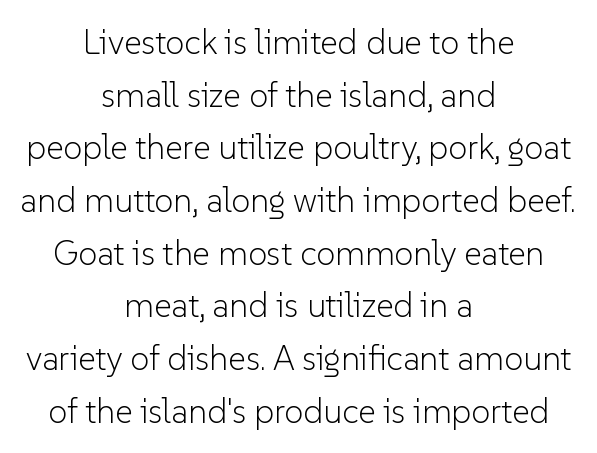
{"serif": "no", "italic": "no", "bold": "no", "weight": "light", "width": "normal", "stroke_contrast": "low", "x_height": "medium", "monospaced": "no", "underline": "no", "align": "center", "line_spacing": "normal", "line_spacing_ratio": 1.55, "letter_spacing": "normal", "letter_spacing_em": 0.0, "glyph_px": 34}
